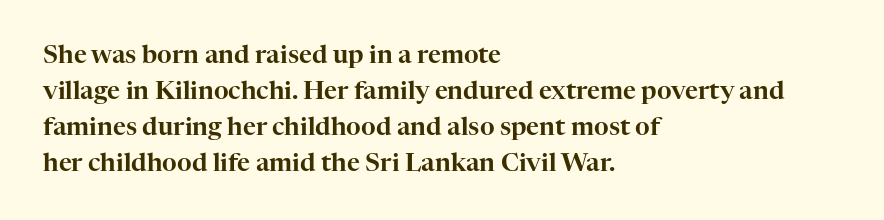
{"italic": "no", "underline": "no", "align": "left", "line_spacing": "normal", "line_spacing_ratio": 1.44, "letter_spacing": "normal", "letter_spacing_em": 0.0, "glyph_px": 25}
